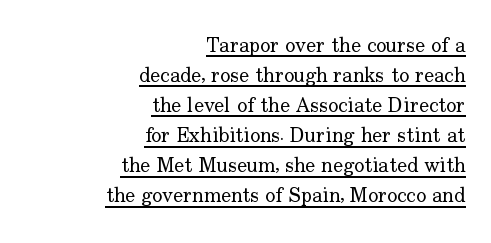
{"italic": "no", "bold": "no", "underline": "yes", "align": "right", "line_spacing": "normal", "line_spacing_ratio": 1.43, "letter_spacing": "normal", "letter_spacing_em": 0.0, "glyph_px": 21}
